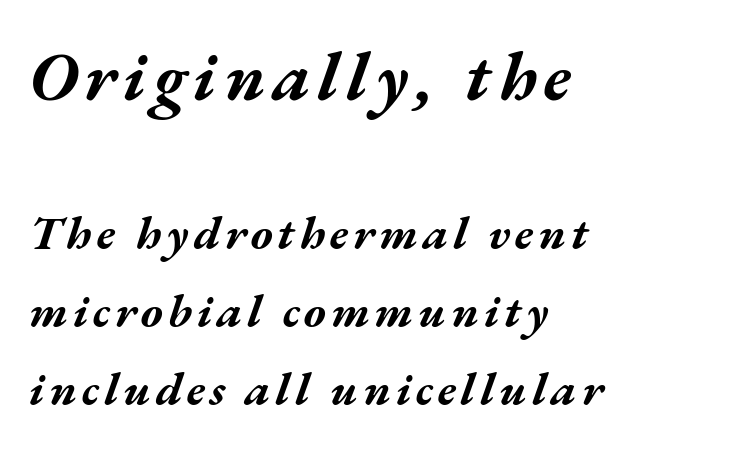
The face used here has a pronounced slope to its letters. One glance says typical: line gaps are just what's usual. Every letter is thick-stroked: bold, no question. The baseline area is clear. Reading top to bottom, the characters get smaller at the block break. Character widths vary here, with narrow letters taking less room than wide ones.
